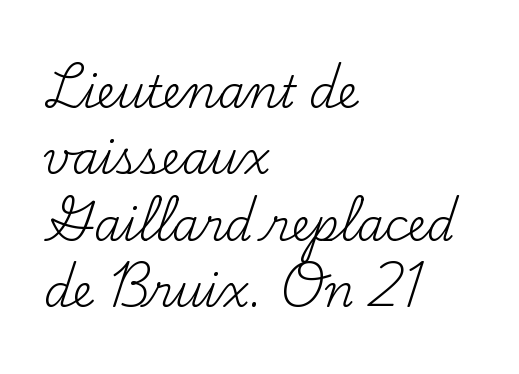
Q: Is the text bold? A: No.
Q: Is the text italic (slanted)? A: Yes.
Q: Is the typeface a serif or a sans-serif typeface? A: Serif.
Q: Is the text underlined? A: No.
Q: How is the paragraph aligned? A: Left-aligned.
Q: Is the spacing between letters normal or unusually wide? A: Normal.
Q: Is the spacing between lines tight, normal or loose? A: Normal.
Q: Width (condensed, normal, or wide)? A: Normal.
Q: Stroke contrast? A: Medium.
Q: x-height? A: Small.
Q: Monospaced? A: No.
